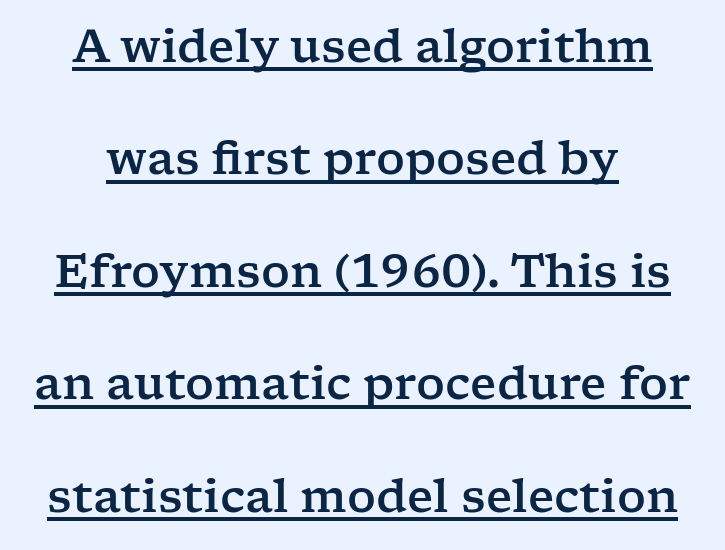
Is this a sans? No — the strokes have serifs. Every stem runs plumb, perpendicular to the baseline. Caption: lettering with a line underneath. Note the varied advance widths — an 'i' is clearly narrower than an 'm'.
